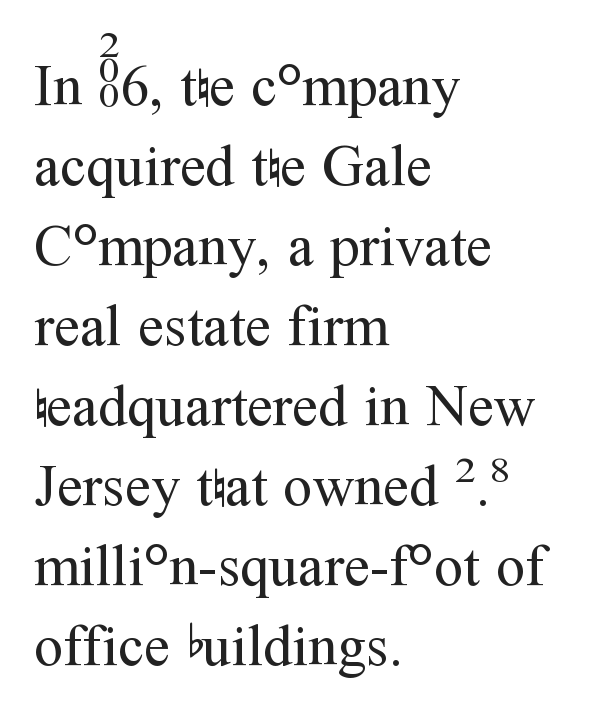
Q: Is the text bold? A: No.
Q: Is the text italic (slanted)? A: No, it is upright.
Q: Is the typeface a serif or a sans-serif typeface? A: Serif.
Q: Is the text underlined? A: No.
Q: How is the paragraph aligned? A: Left-aligned.
Q: Is the spacing between letters normal or unusually wide? A: Normal.
Q: Is the spacing between lines tight, normal or loose? A: Normal.
Q: Width (condensed, normal, or wide)? A: Normal.
Q: Stroke contrast? A: Medium.
Q: x-height? A: Medium.
Q: Monospaced? A: No.
